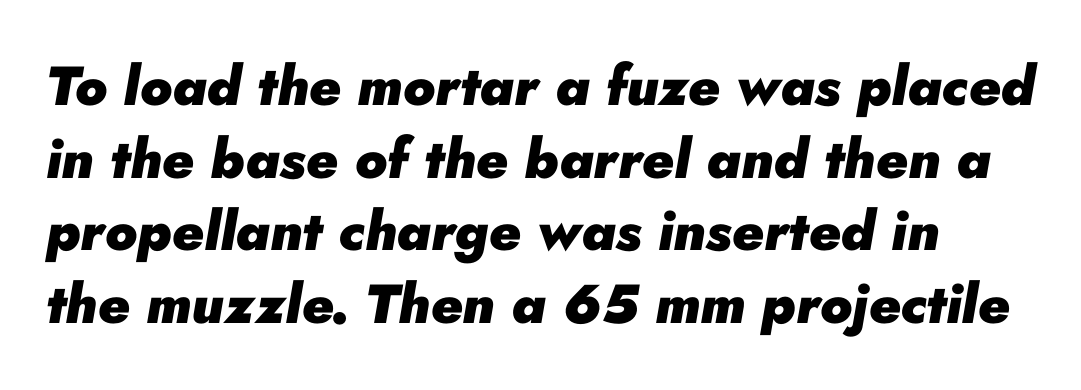
Q: Is the text bold? A: Yes.
Q: Is the text italic (slanted)? A: Yes, it leans right by about 10 degrees.
Q: Is the text underlined? A: No.
Q: Is the spacing between letters normal or unusually wide? A: Normal.
Q: Is the spacing between lines tight, normal or loose? A: Normal.
Q: Width (condensed, normal, or wide)? A: Normal.
Q: Stroke contrast? A: Low.
Q: x-height? A: Small.
Q: Monospaced? A: No.
